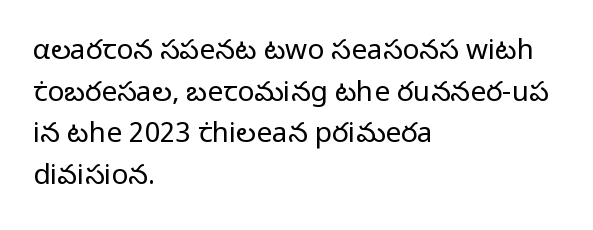
Clear beneath every line of the passage. The rows are spaced the way most documents space them. The tracking reads as untouched default to a designer's eye. The characters are drawn with everyday or finer stroke widths.
